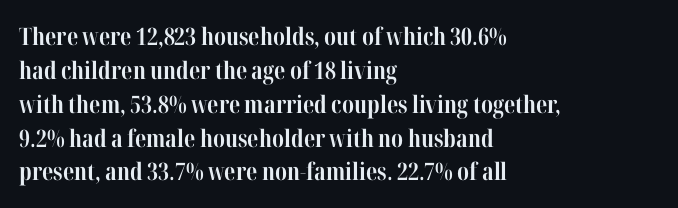
{"italic": "no", "bold": "yes", "underline": "no", "align": "left", "line_spacing": "normal", "line_spacing_ratio": 1.41, "letter_spacing": "normal", "letter_spacing_em": 0.0, "glyph_px": 24}
